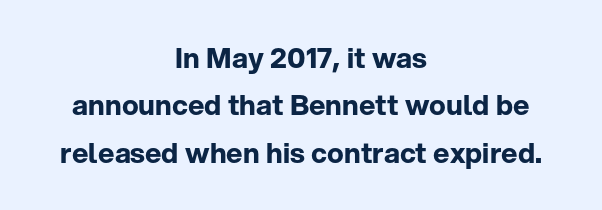
A normal amount of white space separates one row of letters from the next. Notice how the stems are strictly vertical — no italics here. Underlining? Definitely not there. Varying glyph widths throughout — classic text-font behaviour. Does the copy run flush right? No — it is centered line by line. Compared with an ordinary text face, these strokes are far heavier — a full bold.
